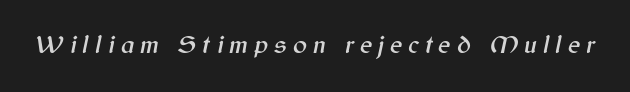
{"italic": "yes", "lean": "right", "slant_degrees": 12, "underline": "no", "letter_spacing": "wide", "letter_spacing_em": 0.23, "glyph_px": 26}
